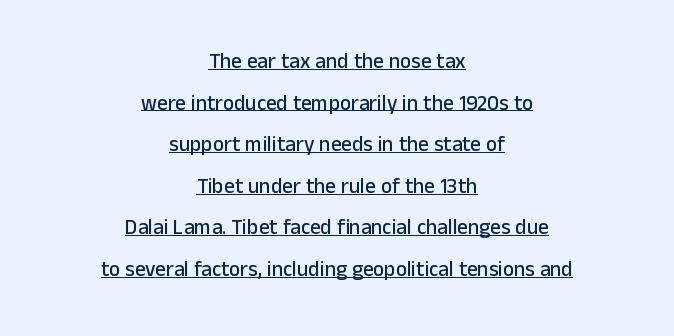
{"italic": "no", "underline": "yes", "align": "center", "line_spacing": "loose", "line_spacing_ratio": 1.98, "letter_spacing": "normal", "letter_spacing_em": 0.0, "glyph_px": 21}
